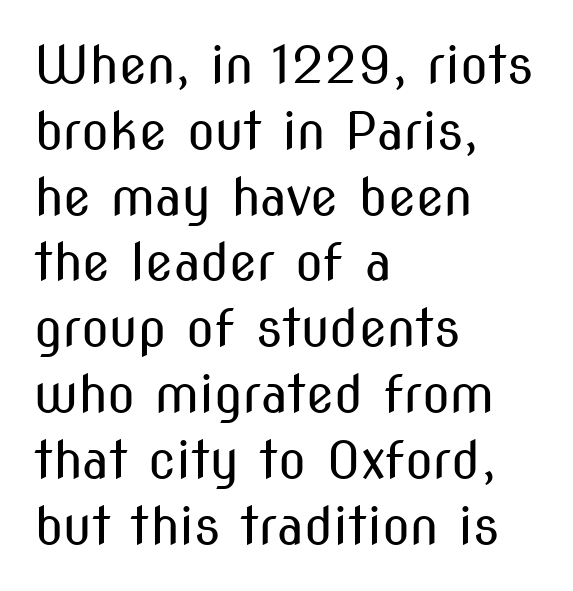
The passage shown is not bold in any degree. The letters carry no serifs — their stems end cleanly without finishing strokes. The passage shown has conventional tracking throughout. Character widths vary here, with narrow letters taking less room than wide ones.
